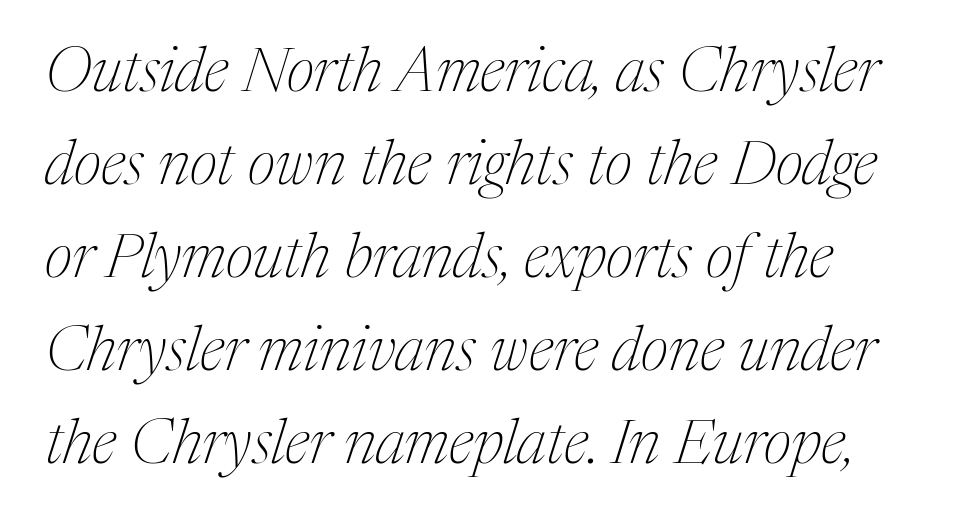
Q: Is the text bold? A: No.
Q: Is the text italic (slanted)? A: Yes, it leans right by about 17 degrees.
Q: Is the typeface a serif or a sans-serif typeface? A: Serif.
Q: Is the text underlined? A: No.
Q: Is the spacing between letters normal or unusually wide? A: Normal.
Q: Is the spacing between lines tight, normal or loose? A: Normal.
Q: Width (condensed, normal, or wide)? A: Normal.
Q: Stroke contrast? A: Medium.
Q: x-height? A: Medium.
Q: Monospaced? A: No.
